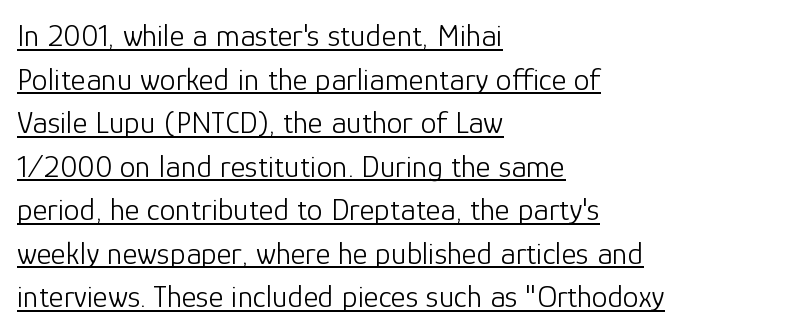
{"serif": "no", "italic": "no", "bold": "no", "weight": "light", "width": "normal", "stroke_contrast": "low", "x_height": "medium", "monospaced": "no", "underline": "yes", "align": "left", "line_spacing": "normal", "line_spacing_ratio": 1.36, "letter_spacing": "normal", "letter_spacing_em": 0.0, "glyph_px": 32}
